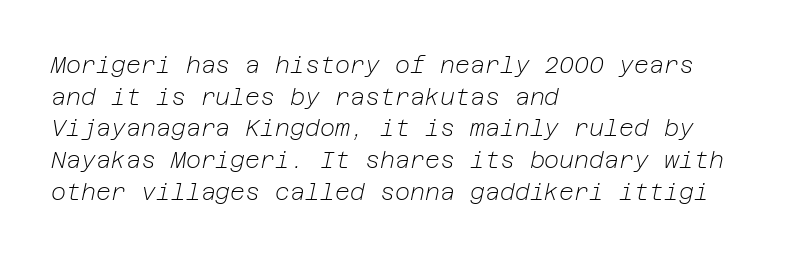
{"italic": "yes", "lean": "right", "slant_degrees": 12, "bold": "no", "underline": "no", "align": "left", "line_spacing": "normal", "line_spacing_ratio": 1.38, "letter_spacing": "normal", "letter_spacing_em": 0.0, "glyph_px": 23}
